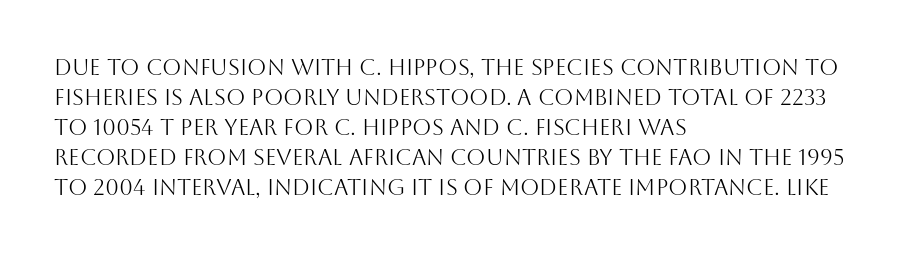
Q: Is the text bold? A: No.
Q: Is the text italic (slanted)? A: No, it is upright.
Q: Is the text underlined? A: No.
Q: How is the paragraph aligned? A: Left-aligned.
Q: Is the spacing between letters normal or unusually wide? A: Normal.
Q: Is the spacing between lines tight, normal or loose? A: Normal.
